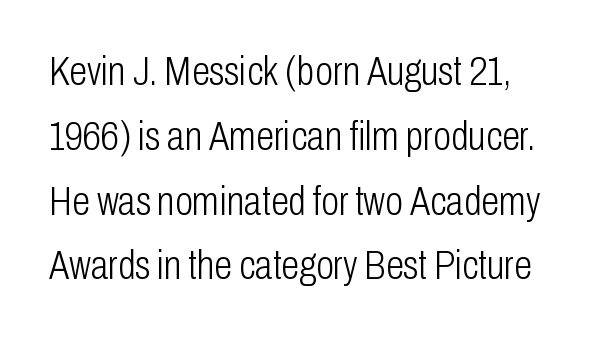
{"serif": "no", "italic": "no", "bold": "no", "weight": "light", "width": "condensed", "stroke_contrast": "low", "x_height": "medium", "monospaced": "no", "underline": "no", "line_spacing": "normal", "line_spacing_ratio": 1.58, "letter_spacing": "normal", "letter_spacing_em": 0.0, "glyph_px": 41}
